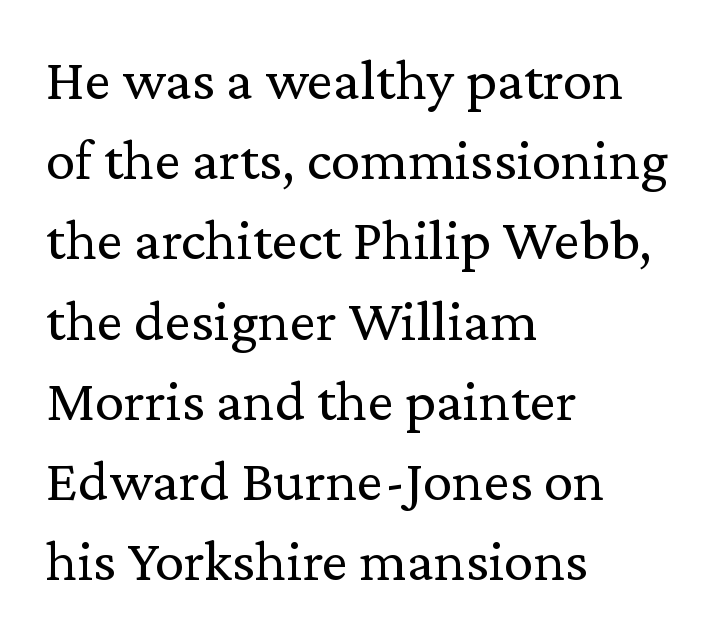
Q: Is the text bold? A: No.
Q: Is the text italic (slanted)? A: No, it is upright.
Q: Is the typeface a serif or a sans-serif typeface? A: Serif.
Q: Is the text underlined? A: No.
Q: How is the paragraph aligned? A: Left-aligned.
Q: Is the spacing between letters normal or unusually wide? A: Normal.
Q: Is the spacing between lines tight, normal or loose? A: Normal.
Q: Width (condensed, normal, or wide)? A: Normal.
Q: Stroke contrast? A: Low.
Q: x-height? A: Medium.
Q: Monospaced? A: No.
